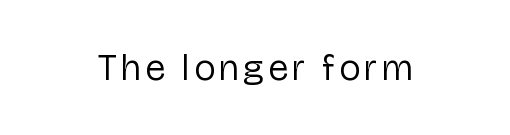
The zone under the glyphs is completely vacant. Each line is balanced around a shared central axis. This sample uses a sans-serif face. Do the characters align in a grid? No, the font is proportional.
